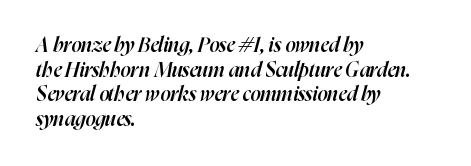
The image shows 20 px text type, italic (leaning right); set left-aligned, line spacing 1.23x, normal letter spacing, not underlined.
